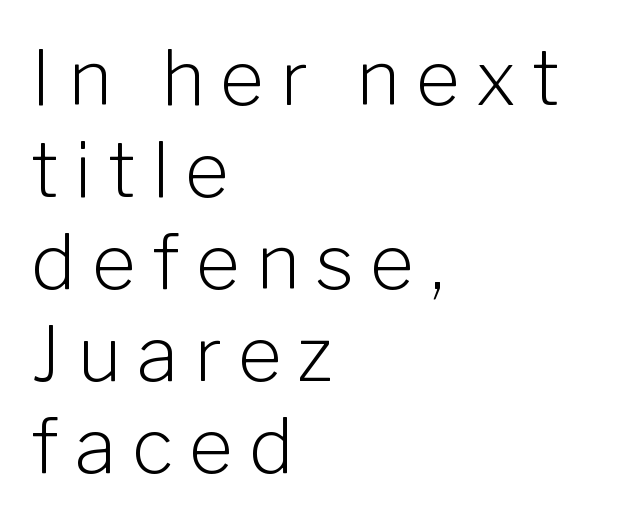
Q: Is the text bold? A: No.
Q: Is the text italic (slanted)? A: No, it is upright.
Q: Is the typeface a serif or a sans-serif typeface? A: Sans-serif.
Q: Is the text underlined? A: No.
Q: How is the paragraph aligned? A: Left-aligned.
Q: Is the spacing between letters normal or unusually wide? A: Unusually wide.
Q: Width (condensed, normal, or wide)? A: Normal.
Q: Stroke contrast? A: Low.
Q: x-height? A: Medium.
Q: Monospaced? A: No.
